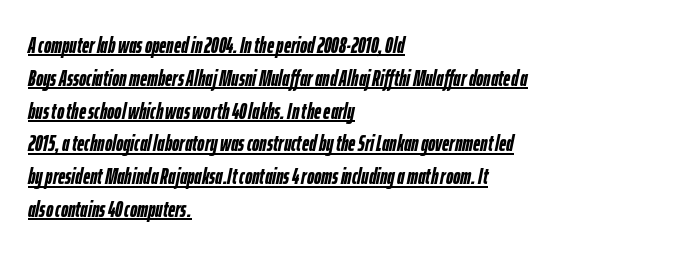
The image shows 22 px bold type, italic (leaning right); set left-aligned, normal line spacing (1.49x), normal letter spacing, underlined.
